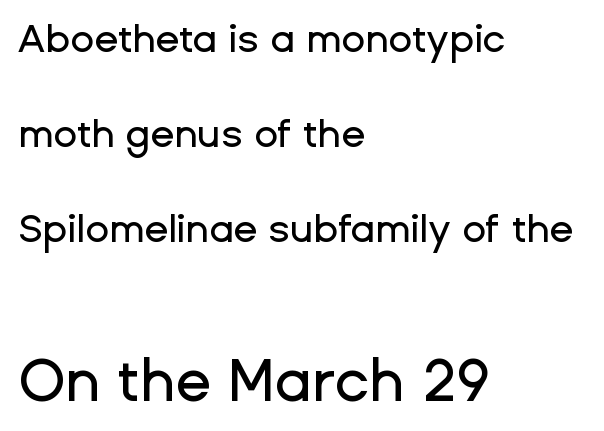
Q: Is the text italic (slanted)? A: No, it is upright.
Q: Is the typeface a serif or a sans-serif typeface? A: Sans-serif.
Q: Is the text underlined? A: No.
Q: How is the paragraph aligned? A: Left-aligned.
Q: Is the spacing between letters normal or unusually wide? A: Normal.
Q: Is the spacing between lines tight, normal or loose? A: Loose.
Q: Which block of text is set in a larger size, the first (top) or the second (bottom)? A: The second (bottom) one.
Q: Width (condensed, normal, or wide)? A: Normal.
Q: Stroke contrast? A: Low.
Q: x-height? A: Medium.
Q: Monospaced? A: No.
